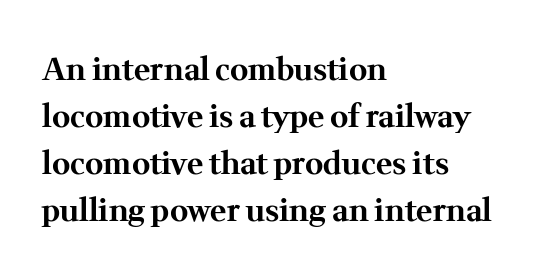
{"serif": "yes", "italic": "no", "bold": "yes", "weight": "bold", "width": "normal", "stroke_contrast": "medium", "x_height": "medium", "monospaced": "no", "underline": "no", "align": "left", "line_spacing": "normal", "line_spacing_ratio": 1.52, "letter_spacing": "normal", "letter_spacing_em": 0.0, "glyph_px": 31}
